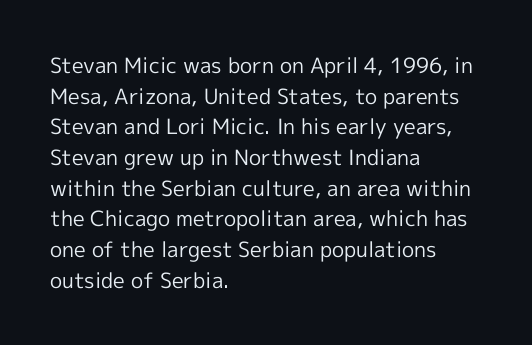
The strip under each line holds only bare page. The lines in this sample share a left origin and differ only in where they stop. The block of text has a typical density, with ordinary space between rows. A typesetter would call this zero additional tracking. Each stroke keeps to a modest, everyday thickness or less. Style check: upright.
